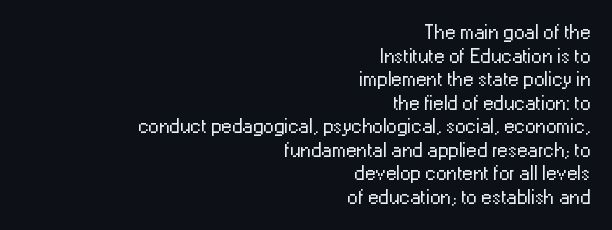
Line ends are locked; line starts wander. Letter spacing: default. Notice how descenders almost collide with the ascenders below — that's tight leading. The font's upright variant was chosen for this text. Any mark beneath the type? The region is blank.
